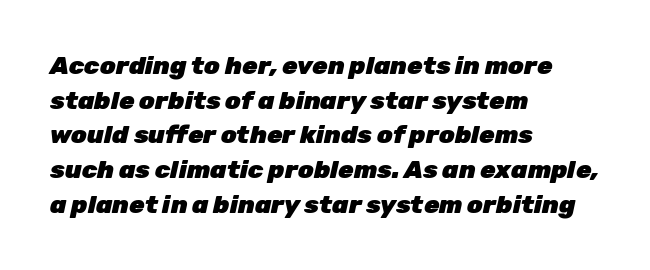
The image shows 25 px bold type, italic (leaning right); set left-aligned, normal line spacing (1.39x), normal letter spacing, not underlined.
